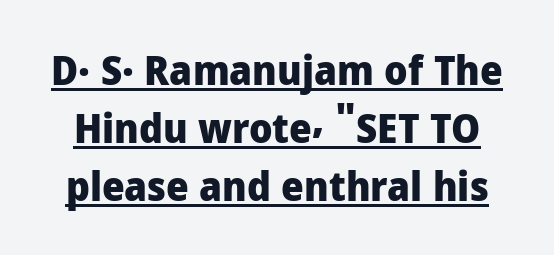
The horizontal fit of the characters is conventional and even. The letters carry no serifs — their stems end cleanly without finishing strokes. Beneath each row of characters lies a ruled line. The passage shown is emphatically bold. Rows of type keep a routine distance in the vertical direction.
